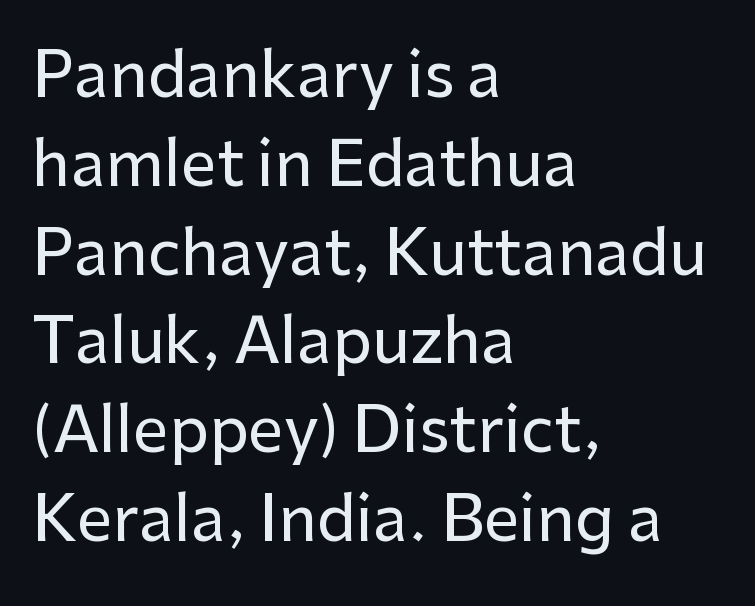
Note: no serifs on the glyphs. This sample has the flowing, uneven cadence of proportional lettering. A normal amount of white space separates one row of letters from the next. This is the regular roman posture of the typeface. A bare baseline throughout the passage.
